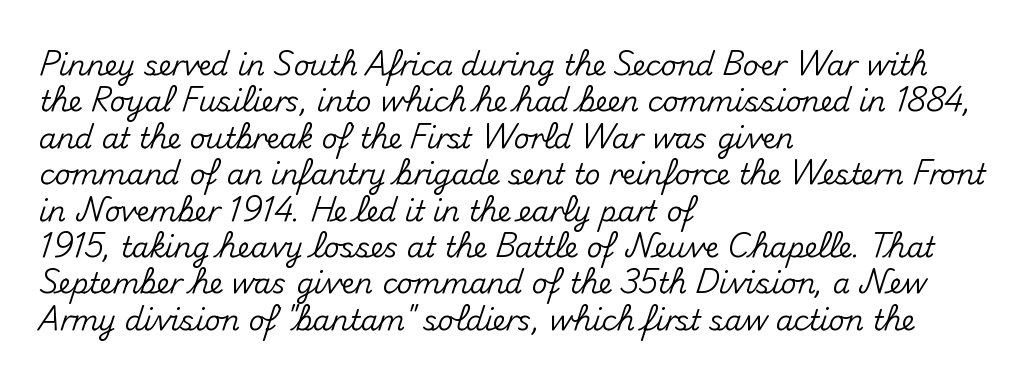
A typesetter would label this face a sans. Is the block centered? No — it sits flush against the left margin. Leading matches the norm, producing a regular column. The passage shown is typed in a proportional face where columns would drift.
